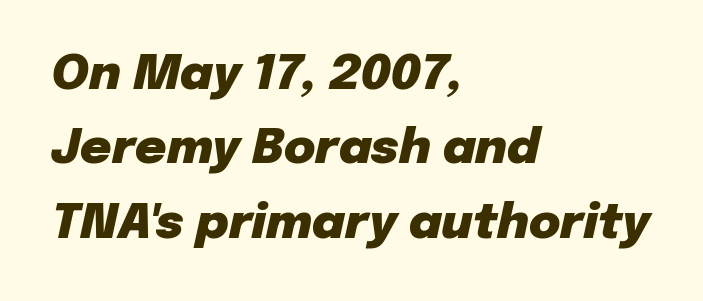
Do the characters align in a grid? No, the font is proportional. Summary of vertical rhythm: regular, with standard interline spacing. The face used here has a pronounced slope to its letters. Bold? Absolutely — the strokes are thick and heavy. No word sits above an underline.
